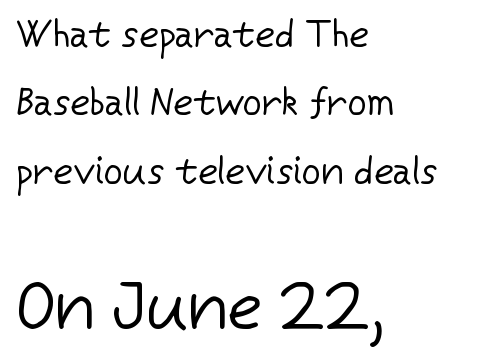
Q: Is the text bold? A: No.
Q: Is the text italic (slanted)? A: No, it is upright.
Q: Is the typeface a serif or a sans-serif typeface? A: Sans-serif.
Q: Is the text underlined? A: No.
Q: How is the paragraph aligned? A: Left-aligned.
Q: Is the spacing between letters normal or unusually wide? A: Normal.
Q: Which block of text is set in a larger size, the first (top) or the second (bottom)? A: The second (bottom) one.
Q: Width (condensed, normal, or wide)? A: Normal.
Q: Stroke contrast? A: Low.
Q: x-height? A: Medium.
Q: Monospaced? A: No.
